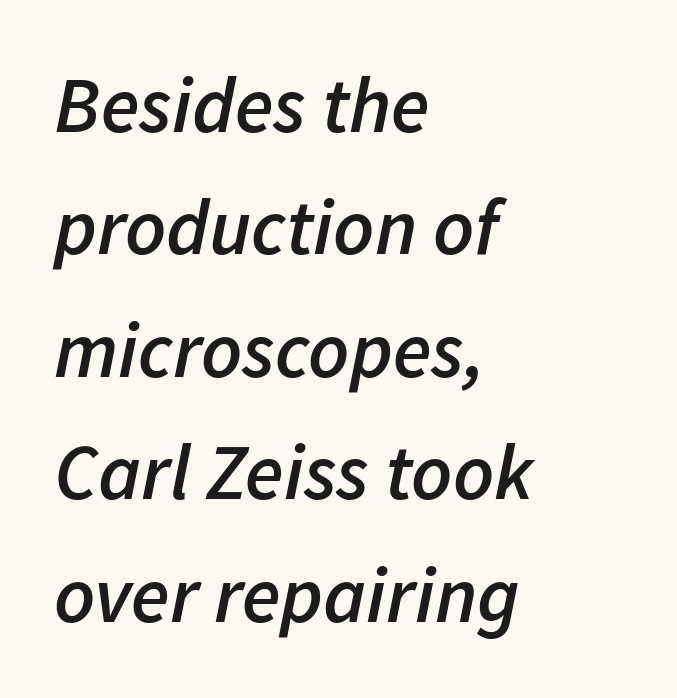
Q: Is the text bold? A: Semi-bold.
Q: Is the text italic (slanted)? A: Yes, it leans right by about 11 degrees.
Q: Is the text underlined? A: No.
Q: How is the paragraph aligned? A: Left-aligned.
Q: Is the spacing between letters normal or unusually wide? A: Normal.
Q: Is the spacing between lines tight, normal or loose? A: Normal.
Q: Width (condensed, normal, or wide)? A: Normal.
Q: Stroke contrast? A: Low.
Q: x-height? A: Medium.
Q: Monospaced? A: No.
